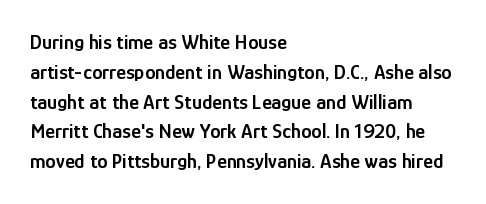
Every row of glyphs begins at an identical x-position on the left. Underlining? Definitely not there. What's the leading like? Ordinary, nothing unusual. The tracking reads as untouched default to a designer's eye. A fair bit of extra ink — the face is semibold, not bold.
